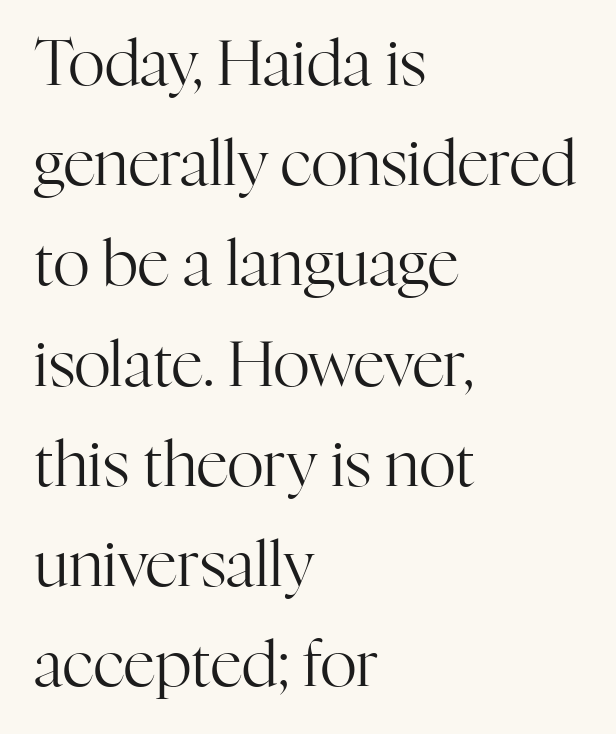
Do the characters align in a grid? No, the font is proportional. A serif font was chosen for this passage. These lines stack with their left ends in a neat column. Characters remain perfectly vertical along every line. Clear beneath every line of the passage. Standard letterfit; no display-style spreading of the glyphs.
